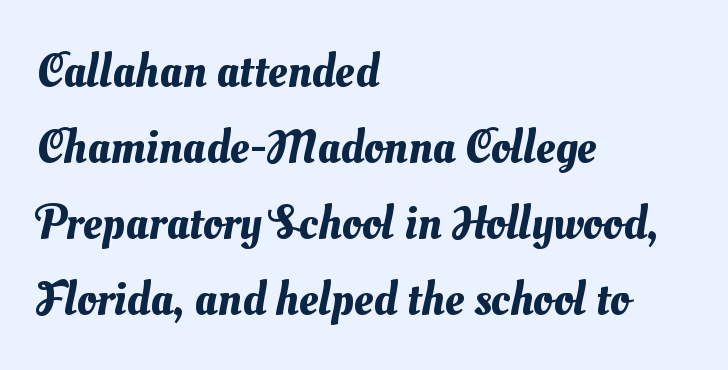
Q: Is the text underlined? A: No.
Q: How is the paragraph aligned? A: Left-aligned.
Q: Is the spacing between letters normal or unusually wide? A: Normal.
Q: Is the spacing between lines tight, normal or loose? A: Normal.
Q: Width (condensed, normal, or wide)? A: Normal.
Q: Stroke contrast? A: Medium.
Q: x-height? A: Small.
Q: Monospaced? A: No.
